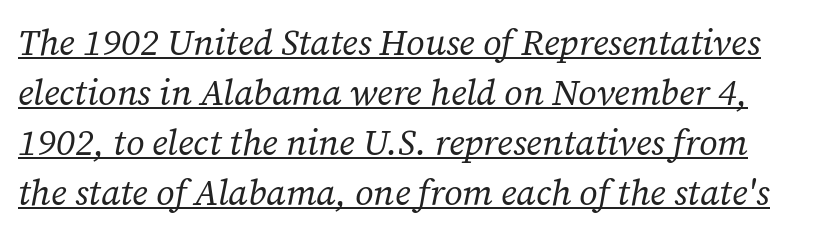
The image shows 36 px regular-weight serif type, italic (leaning right); set normal line spacing (1.39x), normal letter spacing, underlined; low stroke contrast and a medium x-height.
